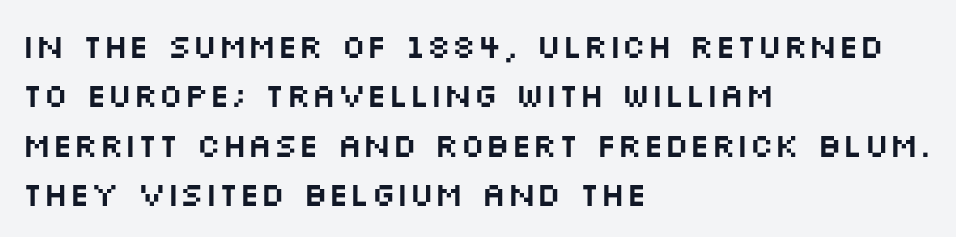
Q: Is the text italic (slanted)? A: No, it is upright.
Q: Is the typeface a serif or a sans-serif typeface? A: Sans-serif.
Q: Is the text underlined? A: No.
Q: How is the paragraph aligned? A: Left-aligned.
Q: Is the spacing between letters normal or unusually wide? A: Normal.
Q: Is the spacing between lines tight, normal or loose? A: Normal.
Q: Width (condensed, normal, or wide)? A: Wide.
Q: Stroke contrast? A: Medium.
Q: x-height? A: Large.
Q: Monospaced? A: No.
